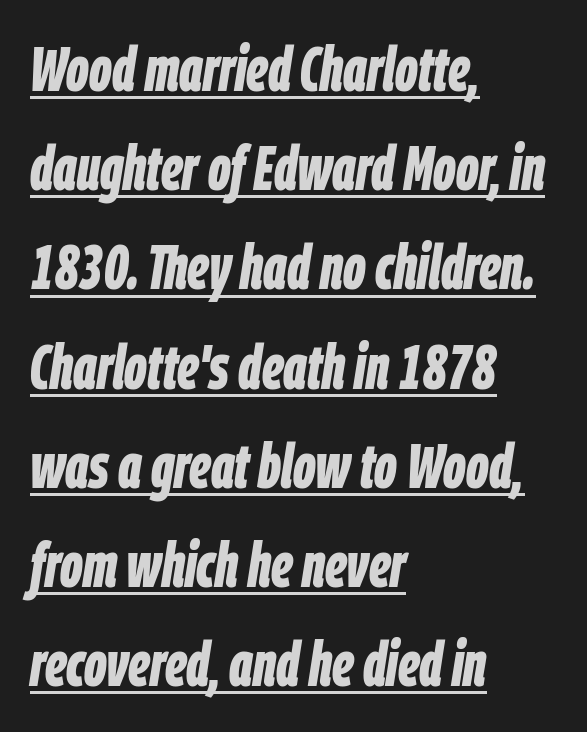
{"italic": "yes", "lean": "right", "slant_degrees": 9, "bold": "yes", "weight": "bold", "width": "condensed", "stroke_contrast": "low", "x_height": "large", "monospaced": "no", "underline": "yes", "align": "left", "line_spacing": "normal", "line_spacing_ratio": 1.6, "letter_spacing": "normal", "letter_spacing_em": 0.0, "glyph_px": 62}
